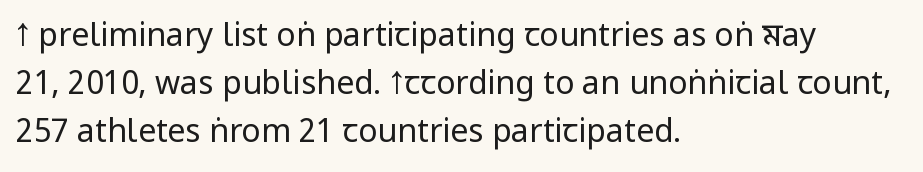
{"serif": "no", "italic": "no", "bold": "no", "weight": "regular", "width": "condensed", "stroke_contrast": "low", "x_height": "large", "monospaced": "no", "underline": "no", "align": "left", "line_spacing": "normal", "line_spacing_ratio": 1.5, "letter_spacing": "normal", "letter_spacing_em": 0.0, "glyph_px": 32}
